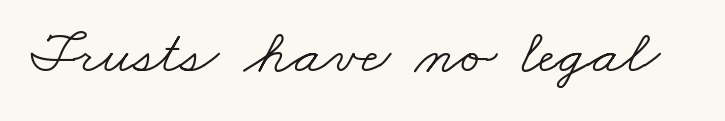
{"serif": "yes", "bold": "no", "weight": "light", "width": "wide", "stroke_contrast": "low", "x_height": "small", "monospaced": "no", "underline": "no", "letter_spacing": "normal", "letter_spacing_em": 0.0, "glyph_px": 62}
